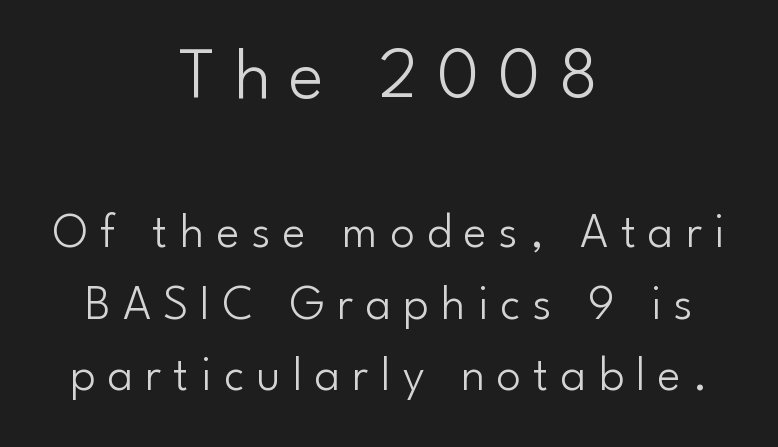
Is this a heavy cut? Hardly; it is regular or lighter. Does the type have serifs? No, each stem ends abruptly. The words here are not underlined. Short note: letters widely spaced. A normal amount of white space separates one row of letters from the next. Where is the straight margin? There isn't one; the lines are centered.
